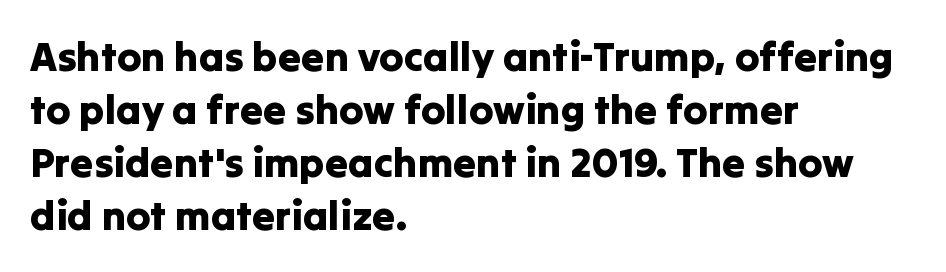
Q: Is the text italic (slanted)? A: No, it is upright.
Q: Is the typeface a serif or a sans-serif typeface? A: Sans-serif.
Q: Is the text underlined? A: No.
Q: How is the paragraph aligned? A: Left-aligned.
Q: Is the spacing between letters normal or unusually wide? A: Normal.
Q: Is the spacing between lines tight, normal or loose? A: Normal.
Q: Width (condensed, normal, or wide)? A: Normal.
Q: Stroke contrast? A: Low.
Q: x-height? A: Medium.
Q: Monospaced? A: No.
